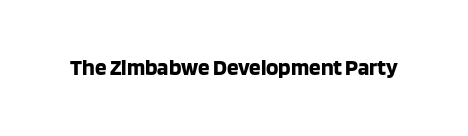
{"italic": "no", "bold": "yes", "underline": "no", "letter_spacing": "normal", "letter_spacing_em": 0.0, "glyph_px": 23}
